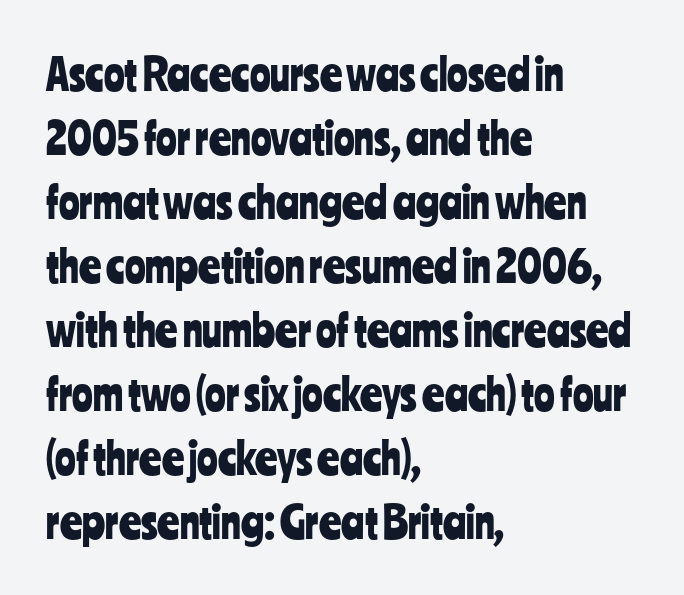
The image shows 43 px condensed sans-serif type, upright; set left-aligned, normal line spacing (1.49x), normal letter spacing, not underlined; low stroke contrast and a medium x-height.
